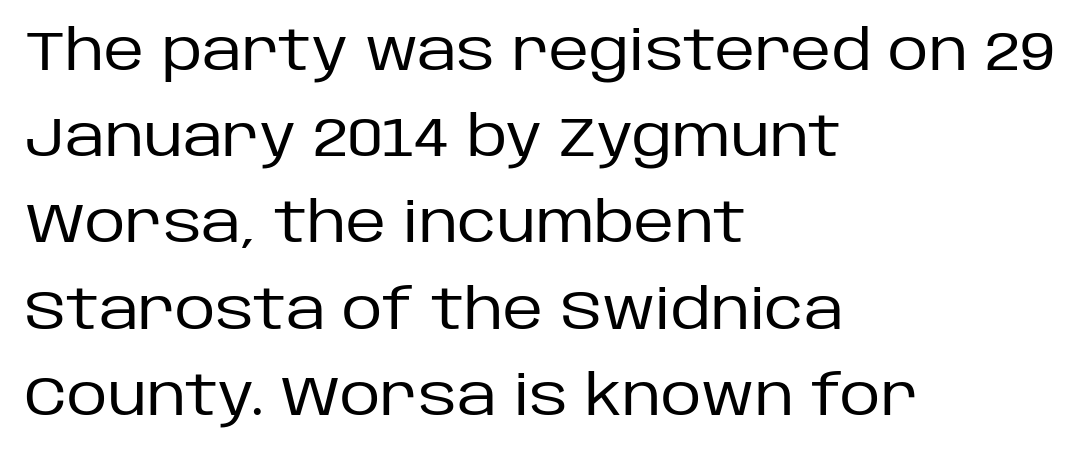
{"serif": "no", "italic": "no", "bold": "no", "weight": "regular", "width": "normal", "stroke_contrast": "low", "x_height": "large", "monospaced": "no", "underline": "no", "align": "left", "line_spacing": "normal", "line_spacing_ratio": 1.54, "letter_spacing": "normal", "letter_spacing_em": 0.0, "glyph_px": 56}
